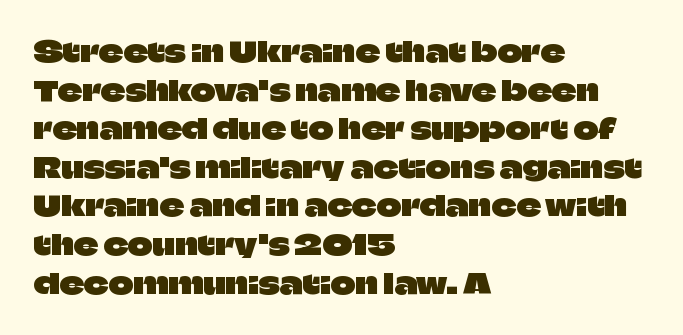
Q: Is the text italic (slanted)? A: No, it is upright.
Q: Is the text underlined? A: No.
Q: How is the paragraph aligned? A: Left-aligned.
Q: Is the spacing between letters normal or unusually wide? A: Normal.
Q: Is the spacing between lines tight, normal or loose? A: Normal.
